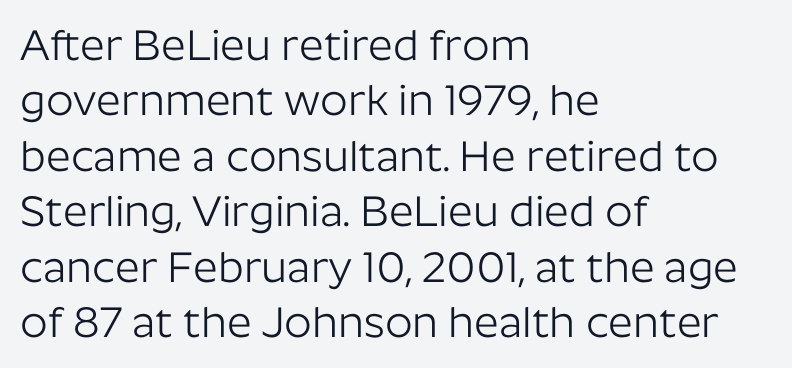
{"serif": "no", "italic": "no", "bold": "no", "weight": "light", "width": "normal", "stroke_contrast": "low", "x_height": "medium", "monospaced": "no", "underline": "no", "align": "left", "line_spacing": "normal", "line_spacing_ratio": 1.29, "letter_spacing": "normal", "letter_spacing_em": 0.0, "glyph_px": 43}
